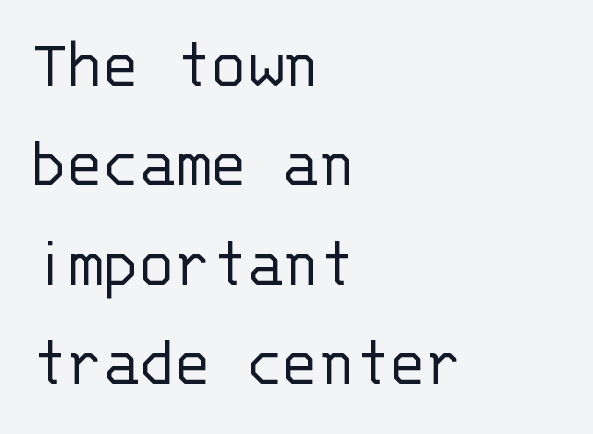
{"serif": "no", "italic": "no", "bold": "no", "weight": "light", "width": "normal", "stroke_contrast": "low", "x_height": "large", "monospaced": "yes", "underline": "no", "align": "left", "line_spacing": "normal", "line_spacing_ratio": 1.36, "letter_spacing": "normal", "letter_spacing_em": 0.0, "glyph_px": 73}
